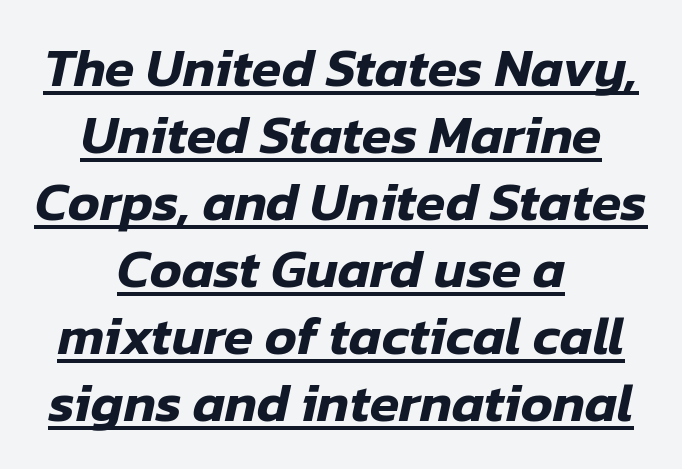
Inter-character spacing is left at the font's built-in metrics. Do the characters align in a grid? No, the font is proportional. A baseline rule has been typeset under these characters. Observe the lean: these are italic letterforms. Neither beginnings nor endings align; midpoints do.
